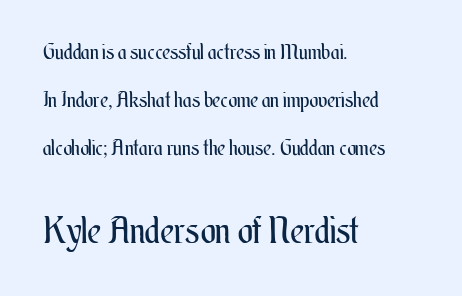
Q: Is the text bold? A: No.
Q: Is the text italic (slanted)? A: No, it is upright.
Q: Is the text underlined? A: No.
Q: How is the paragraph aligned? A: Left-aligned.
Q: Is the spacing between letters normal or unusually wide? A: Normal.
Q: Is the spacing between lines tight, normal or loose? A: Loose.
Q: Which block of text is set in a larger size, the first (top) or the second (bottom)? A: The second (bottom) one.
Q: Width (condensed, normal, or wide)? A: Condensed.
Q: Stroke contrast? A: Medium.
Q: x-height? A: Small.
Q: Monospaced? A: No.
